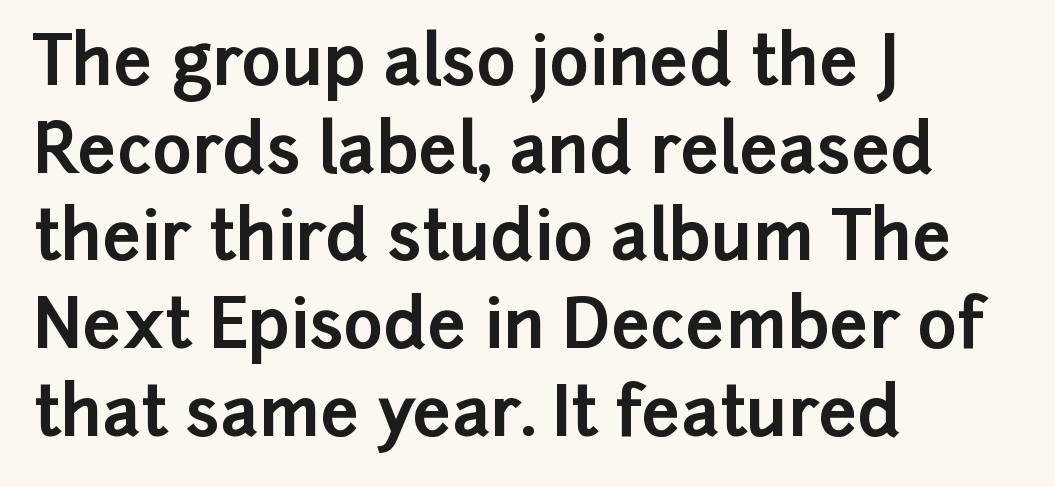
The rendering uses natural spacing where letterforms have individual widths. Observe the absence of serifs on each vertical stroke in this sample. Observe the ordinary spacing: letters are neighbours, not strangers. Clear beneath every line of the passage.
